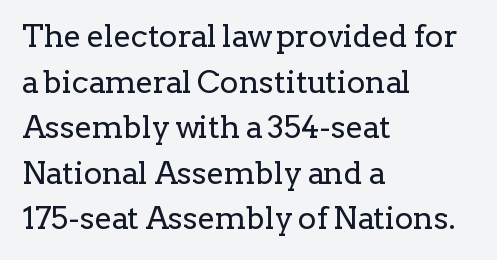
The line-height multiplier appears to be the usual default. The baseline area is clear. Typographically, this falls in the serif category. The lettering stays uniformly vertical, giving the passage a roman look. The passage shown is typed in a proportional face where columns would drift. The rag falls on the right side of this text block.
